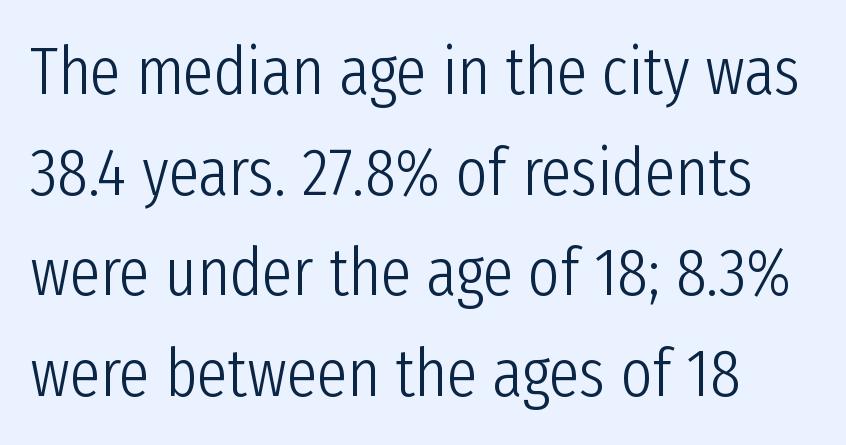
The image shows 68 px light, condensed sans-serif type, upright; set normal line spacing (1.48x), normal letter spacing, not underlined; low stroke contrast and a medium x-height.
